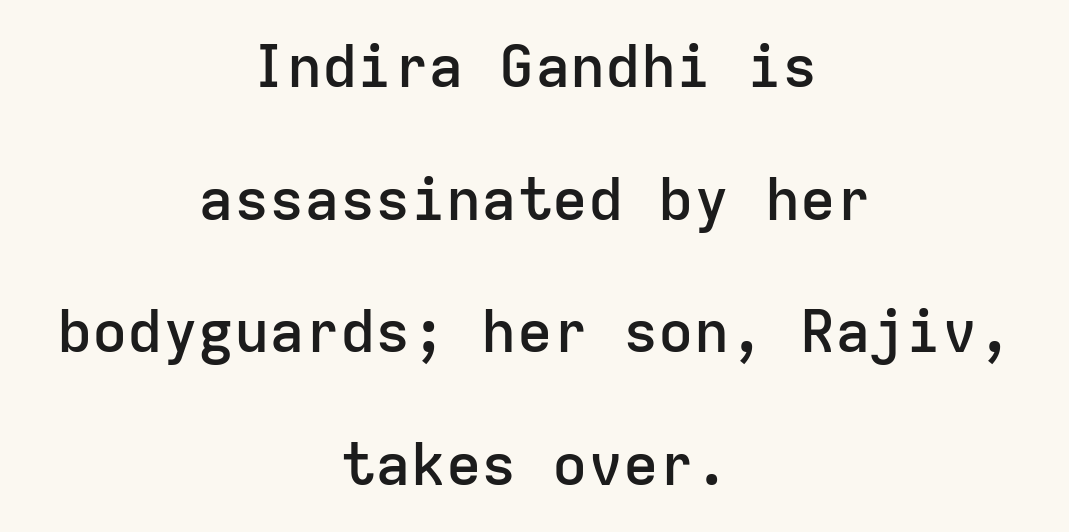
The image shows 59 px semibold sans-serif type, upright, monospaced; set centered, loose line spacing (2.25x), normal letter spacing, not underlined; low stroke contrast and a medium x-height.
